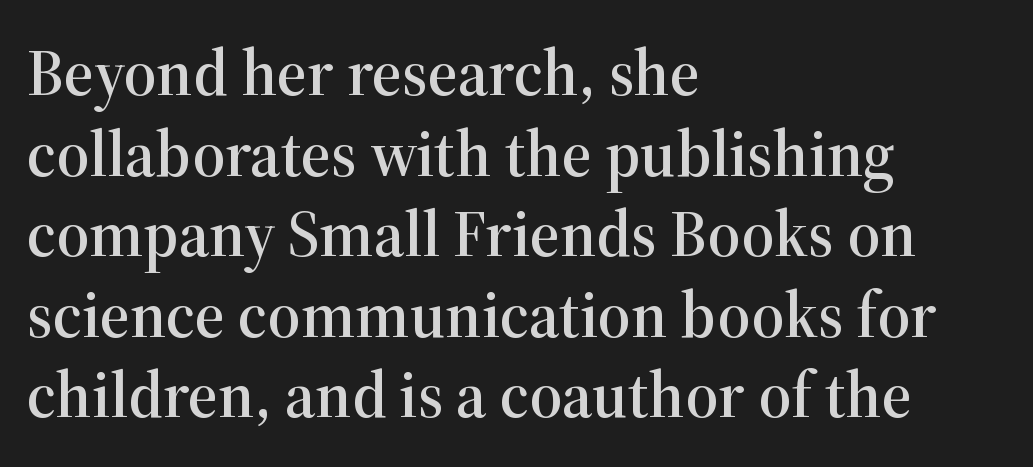
You could call the tracking neutral — neither tight nor loose. The font family rendered here belongs to the serif group. The lines in this sample share a left origin and differ only in where they stop. Do the characters align in a grid? No, the font is proportional. In terms of posture, this sample is upright.
